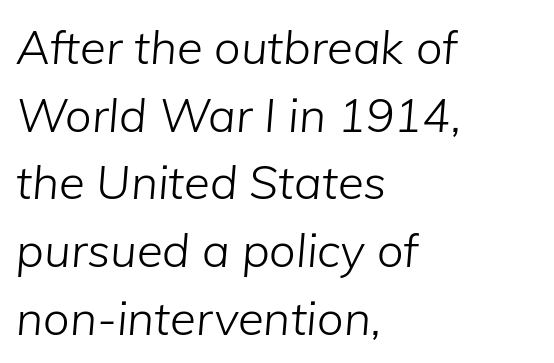
Is there much room between lines? A standard amount, neither cramped nor airy. This rendering uses left alignment, leaving the right contour irregular. The letterforms sit at book weight or below. Rule under the text: the space is simply empty.
